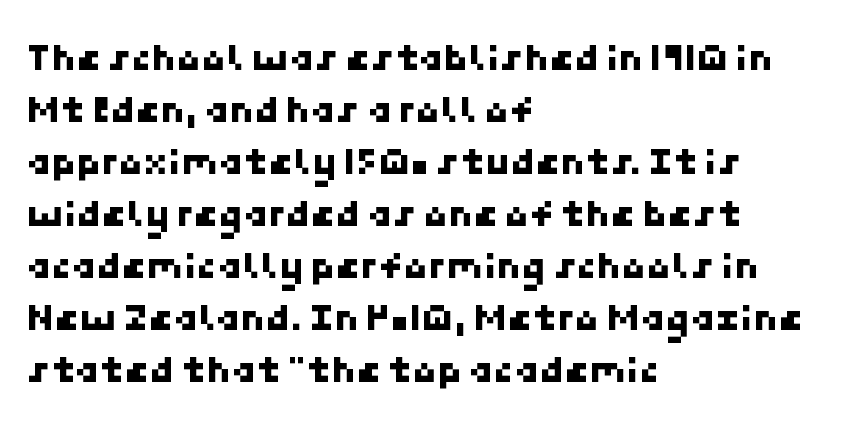
The image shows 40 px sans-serif type; set left-aligned, normal line spacing (1.3x), normal letter spacing, not underlined; low stroke contrast and a medium x-height.
